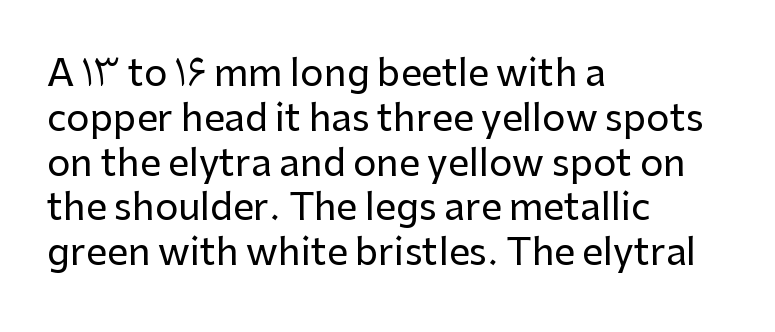
{"serif": "no", "italic": "no", "width": "normal", "stroke_contrast": "low", "x_height": "medium", "monospaced": "no", "underline": "no", "align": "left", "line_spacing_ratio": 1.21, "letter_spacing": "normal", "letter_spacing_em": 0.0, "glyph_px": 37}
